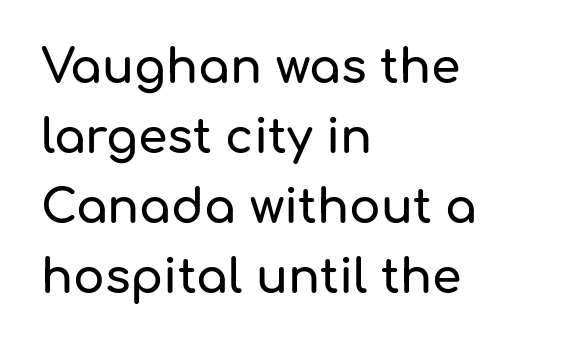
The image shows 47 px sans-serif type, upright; set left-aligned, normal line spacing (1.49x), normal letter spacing, not underlined; low stroke contrast and a medium x-height.
